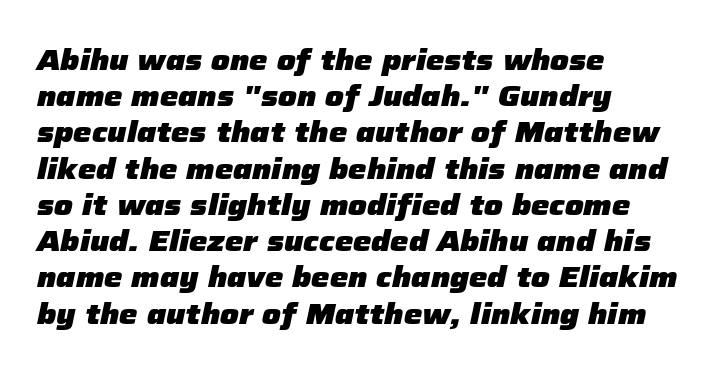
Q: Is the text bold? A: Yes.
Q: Is the text italic (slanted)? A: Yes, it leans right by about 12 degrees.
Q: Is the text underlined? A: No.
Q: How is the paragraph aligned? A: Left-aligned.
Q: Is the spacing between letters normal or unusually wide? A: Normal.
Q: Is the spacing between lines tight, normal or loose? A: Normal.
Q: Width (condensed, normal, or wide)? A: Normal.
Q: Stroke contrast? A: Low.
Q: x-height? A: Medium.
Q: Monospaced? A: No.
